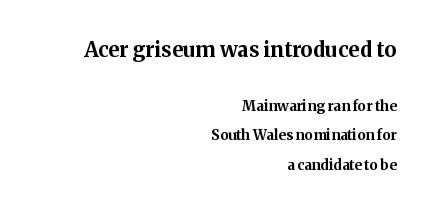
{"italic": "no", "bold": "yes", "underline": "no", "align": "right", "line_spacing": "loose", "line_spacing_ratio": 2.1, "letter_spacing": "normal", "letter_spacing_em": 0.0, "larger_block": "first", "size_ratio": 1.5, "glyph_px": 21}
